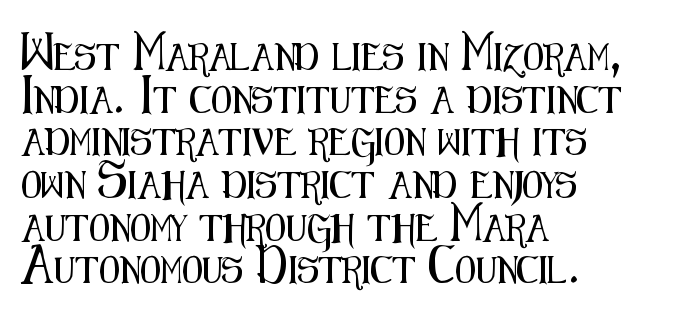
Q: Is the text italic (slanted)? A: No, it is upright.
Q: Is the text underlined? A: No.
Q: How is the paragraph aligned? A: Left-aligned.
Q: Is the spacing between letters normal or unusually wide? A: Normal.
Q: Is the spacing between lines tight, normal or loose? A: Normal.
